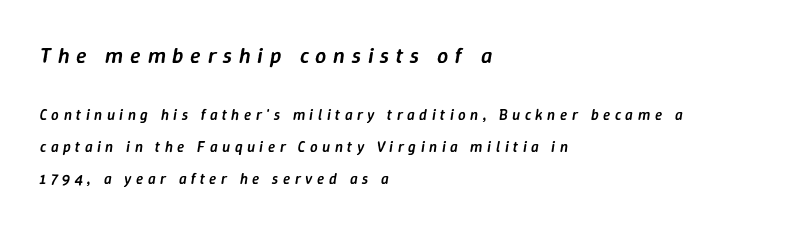
{"italic": "yes", "lean": "right", "slant_degrees": 9, "bold": "semi", "underline": "no", "align": "left", "line_spacing": "loose", "line_spacing_ratio": 2.13, "letter_spacing": "wide", "letter_spacing_em": 0.3, "larger_block": "first", "size_ratio": 1.47, "glyph_px": 22}
